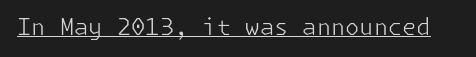
The image shows 23 px text type, upright; set normal letter spacing, underlined.
